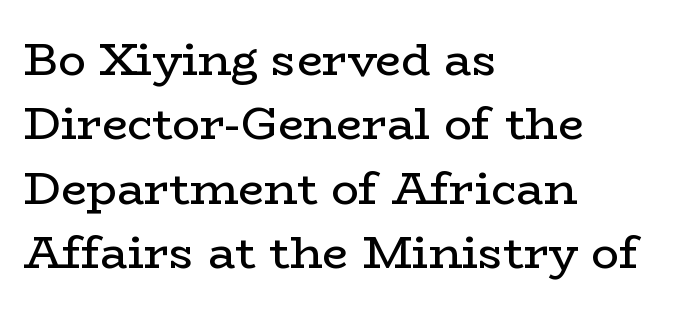
{"serif": "yes", "italic": "no", "bold": "no", "weight": "regular", "width": "wide", "stroke_contrast": "low", "x_height": "medium", "monospaced": "no", "underline": "no", "align": "left", "line_spacing": "normal", "line_spacing_ratio": 1.4, "letter_spacing": "normal", "letter_spacing_em": 0.0, "glyph_px": 46}
